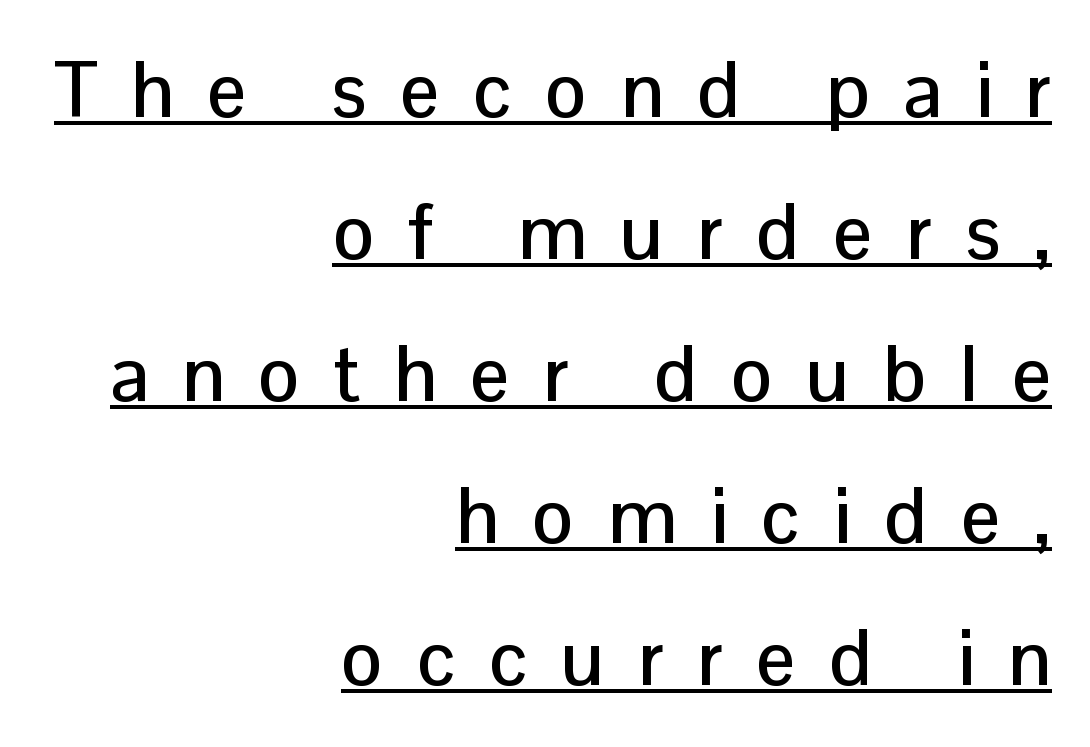
Q: Is the text italic (slanted)? A: No, it is upright.
Q: Is the typeface a serif or a sans-serif typeface? A: Sans-serif.
Q: Is the text underlined? A: Yes.
Q: How is the paragraph aligned? A: Right-aligned.
Q: Is the spacing between letters normal or unusually wide? A: Unusually wide.
Q: Width (condensed, normal, or wide)? A: Normal.
Q: Stroke contrast? A: Low.
Q: x-height? A: Medium.
Q: Monospaced? A: No.
